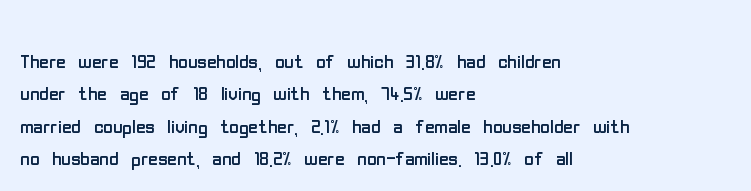
{"italic": "no", "bold": "no", "underline": "no", "align": "left", "line_spacing": "normal", "line_spacing_ratio": 1.25, "letter_spacing": "normal", "letter_spacing_em": 0.0, "glyph_px": 26}
